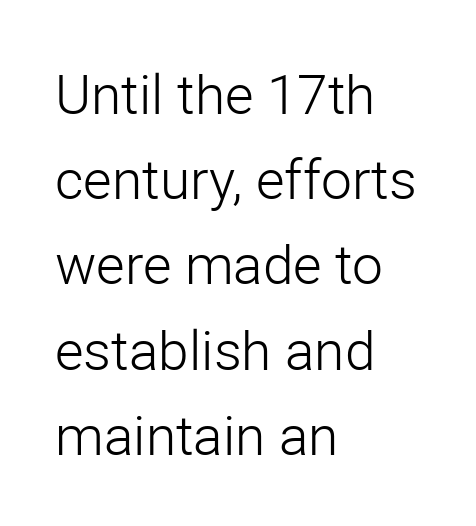
Note: no serifs on the glyphs. Descenders are the only things crossing below the line. Tracking here is standard; glyphs follow each other at the usual distance. Quick note: interline space is typical. The setting favours the left margin, as ordinary paragraphs usually do. The letterforms sit at book weight or below.
